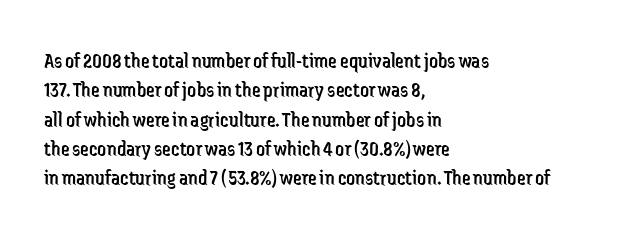
{"italic": "no", "bold": "no", "underline": "no", "align": "left", "line_spacing": "normal", "line_spacing_ratio": 1.33, "letter_spacing": "normal", "letter_spacing_em": 0.0, "glyph_px": 22}
